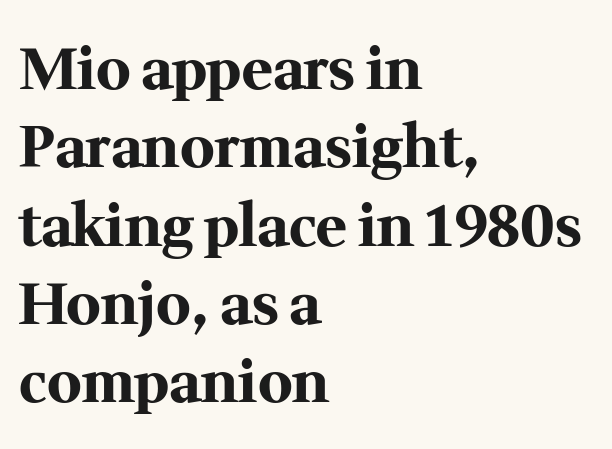
The image shows 58 px bold serif type, upright; set left-aligned, normal line spacing (1.35x), normal letter spacing, not underlined; medium stroke contrast and a medium x-height.
